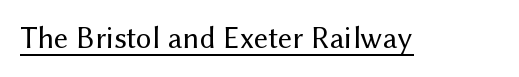
{"serif": "no", "italic": "no", "bold": "no", "weight": "regular", "width": "normal", "stroke_contrast": "medium", "x_height": "medium", "monospaced": "no", "underline": "yes", "letter_spacing": "normal", "letter_spacing_em": 0.0, "glyph_px": 31}
